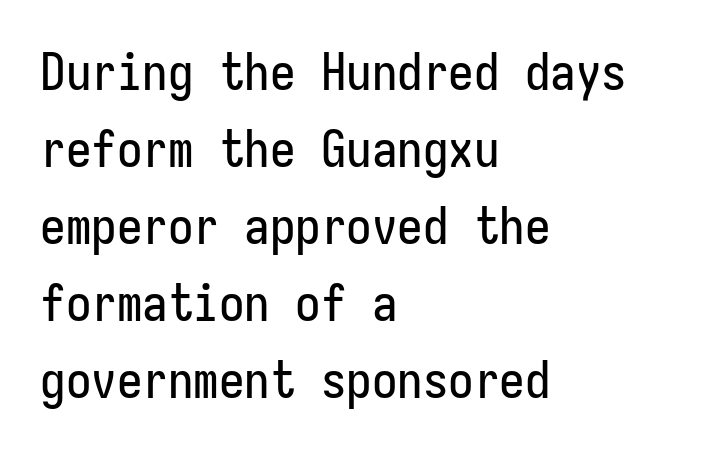
Beneath every word, the page is bare. The glyphs in this specimen are sans serif. Glyph-to-glyph distance matches everyday printed text. Ordinary non-slanted type is in use.
